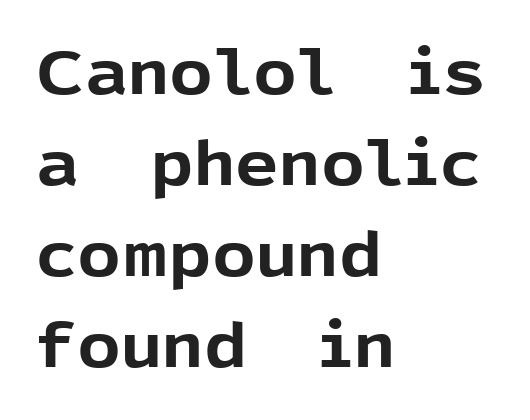
Q: Is the text bold? A: Yes.
Q: Is the text italic (slanted)? A: No, it is upright.
Q: Is the typeface a serif or a sans-serif typeface? A: Sans-serif.
Q: Is the text underlined? A: No.
Q: How is the paragraph aligned? A: Left-aligned.
Q: Is the spacing between letters normal or unusually wide? A: Normal.
Q: Is the spacing between lines tight, normal or loose? A: Normal.
Q: Width (condensed, normal, or wide)? A: Normal.
Q: x-height? A: Medium.
Q: Monospaced? A: No.
